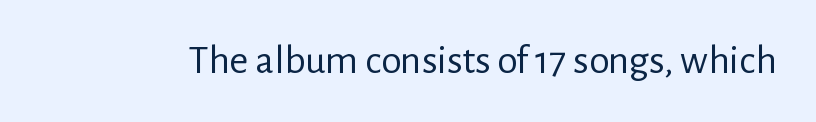
The strip under each line holds only bare page. Summary of weight: not heavy and not bold. Do the letters lean? They stand straight. A typesetter would call this zero additional tracking. Note: no serifs on the glyphs.
